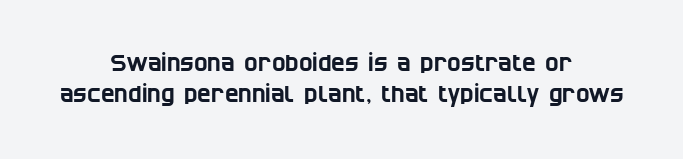
Q: Is the text underlined? A: No.
Q: How is the paragraph aligned? A: Centered.
Q: Is the spacing between letters normal or unusually wide? A: Normal.
Q: Is the spacing between lines tight, normal or loose? A: Normal.
